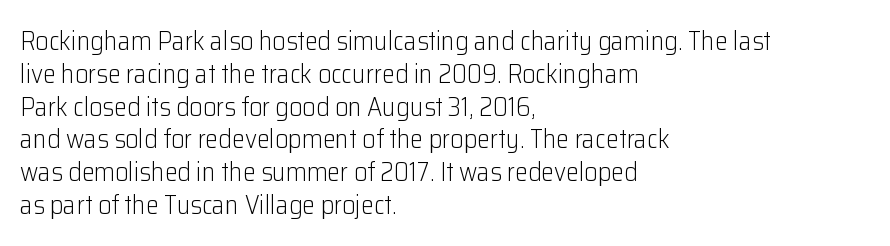
Check the space under the baseline: it is left empty. Posture: upright roman. Is the type heavy? It reads as light-to-regular instead. One-word summary of the alignment: left. The line-height multiplier appears to be the usual default.
